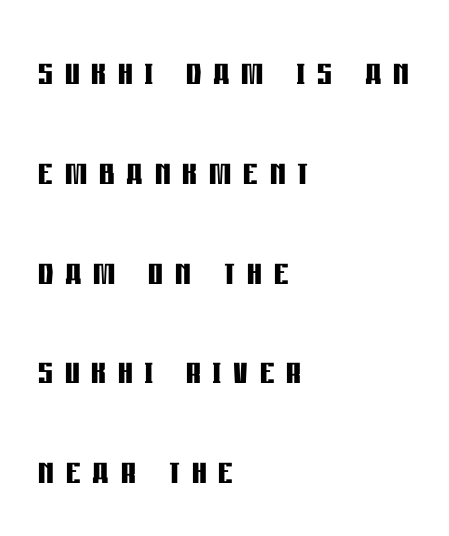
{"serif": "no", "italic": "no", "bold": "yes", "weight": "semibold", "width": "condensed", "stroke_contrast": "low", "x_height": "large", "monospaced": "no", "underline": "no", "align": "left", "line_spacing": "loose", "line_spacing_ratio": 2.17, "letter_spacing": "wide", "letter_spacing_em": 0.26, "glyph_px": 46}
